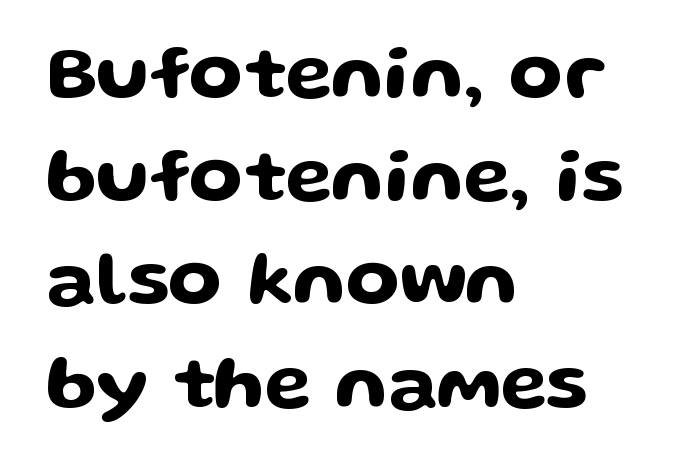
Teacher's note: observe the even left margin — that is flush-left alignment. The passage shown is typed in a proportional face where columns would drift. Rows of type keep a routine distance in the vertical direction. The type sits square on the baseline with zero lean. The line texture is even and compact thanks to regular tracking. The text was rendered using a sans face with plain stroke endings.
